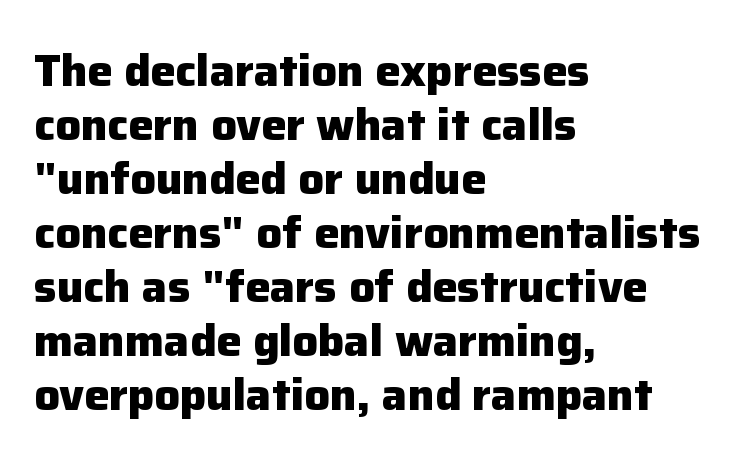
The image shows 45 px heavy sans-serif type, upright; set left-aligned, line spacing 1.2x, normal letter spacing, not underlined; low stroke contrast and a medium x-height.
